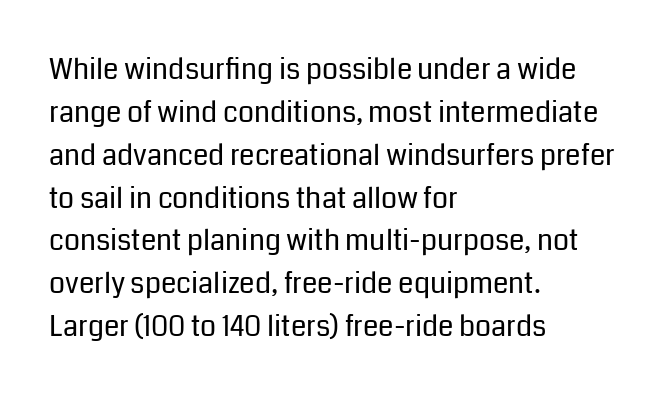
{"serif": "no", "italic": "no", "bold": "no", "weight": "regular", "width": "normal", "stroke_contrast": "low", "x_height": "medium", "monospaced": "no", "underline": "no", "align": "left", "line_spacing": "normal", "line_spacing_ratio": 1.53, "letter_spacing": "normal", "letter_spacing_em": 0.0, "glyph_px": 28}
